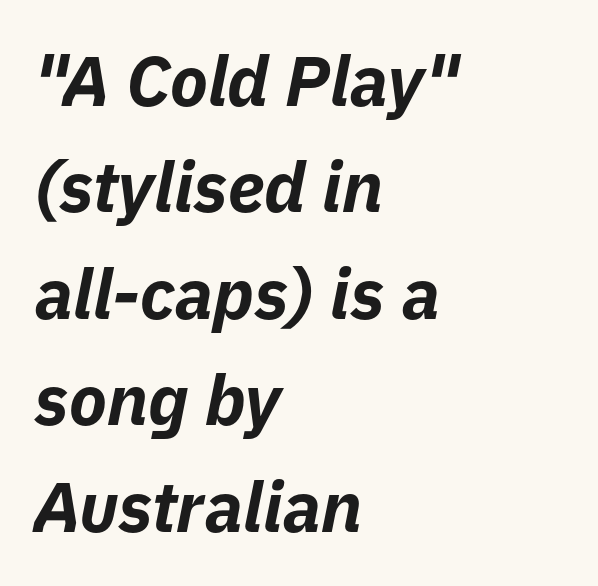
The image shows 70 px bold type, italic (leaning right); set left-aligned, normal line spacing (1.52x), normal letter spacing, not underlined; low stroke contrast and a medium x-height.
